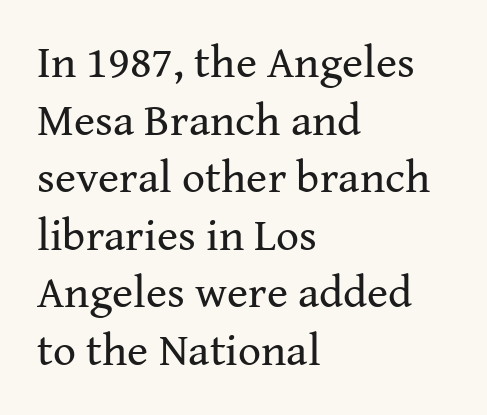
Nothing heavy about these letters — not bold at all. What kind of face is this? One with serifs. The letters advance in unequal steps, a hallmark of proportional type. Nobody drew a line under any word here.
